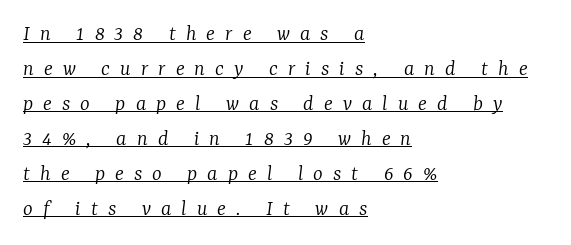
Q: Is the text bold? A: No.
Q: Is the text italic (slanted)? A: Yes, it leans right by about 7 degrees.
Q: Is the text underlined? A: Yes.
Q: How is the paragraph aligned? A: Left-aligned.
Q: Is the spacing between letters normal or unusually wide? A: Unusually wide.
Q: Is the spacing between lines tight, normal or loose? A: Normal.
